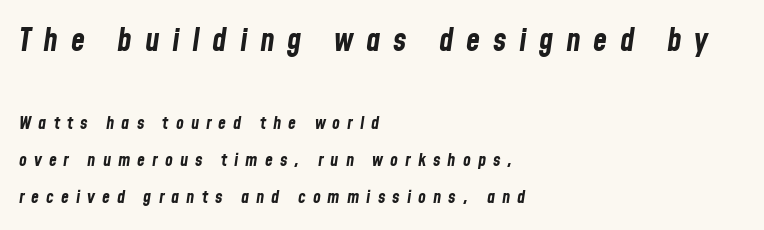
{"italic": "yes", "lean": "right", "slant_degrees": 8, "bold": "yes", "weight": "bold", "width": "condensed", "stroke_contrast": "low", "x_height": "medium", "monospaced": "no", "underline": "no", "align": "left", "line_spacing": "loose", "line_spacing_ratio": 2.06, "letter_spacing": "wide", "letter_spacing_em": 0.39, "larger_block": "first", "size_ratio": 1.78, "glyph_px": 32}
